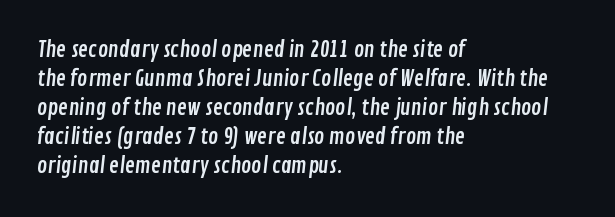
The image shows 21 px text type; set left-aligned, normal line spacing (1.38x), normal letter spacing, not underlined.
